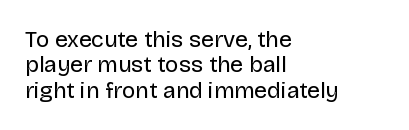
Q: Is the text bold? A: No.
Q: Is the text italic (slanted)? A: No, it is upright.
Q: Is the text underlined? A: No.
Q: How is the paragraph aligned? A: Left-aligned.
Q: Is the spacing between letters normal or unusually wide? A: Normal.
Q: Is the spacing between lines tight, normal or loose? A: Tight.
